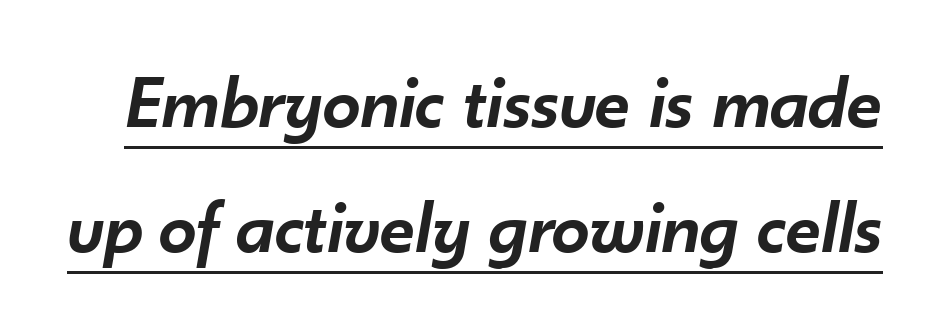
The image shows 76 px semibold type, italic (leaning right); set normal line spacing (1.65x), normal letter spacing, underlined; low stroke contrast and a small x-height.
